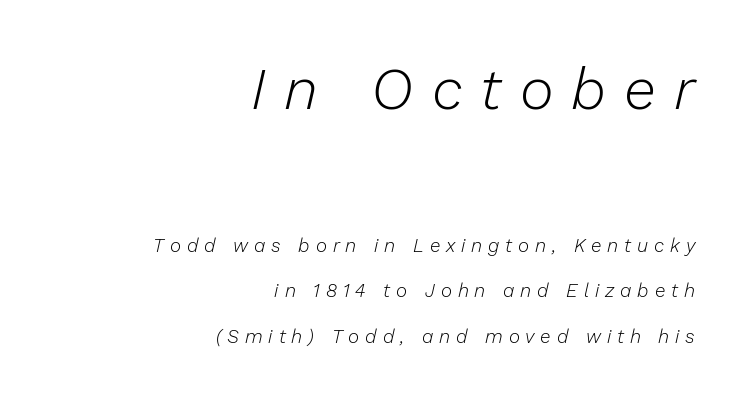
The image shows 58 px light type, italic (leaning right); set right-aligned, loose line spacing (2.39x), unusually wide letter spacing (+0.31 em), not underlined; the first (top) block is 3.05x larger; low stroke contrast and a medium x-height.
